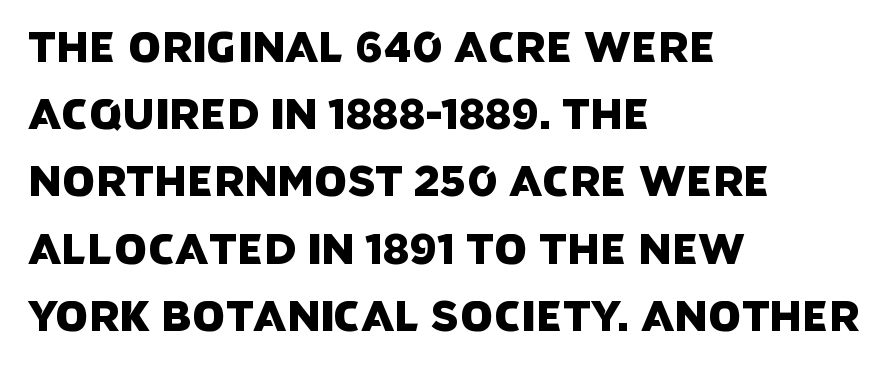
The image shows 42 px sans-serif type; set left-aligned, normal line spacing (1.6x), normal letter spacing, not underlined; low stroke contrast and a large x-height.
